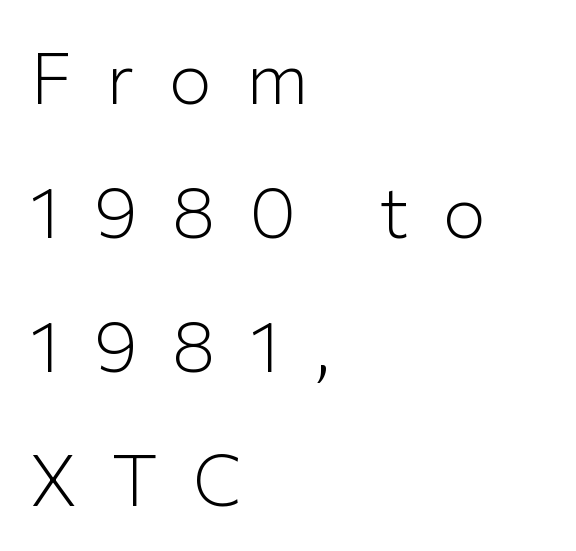
{"serif": "no", "italic": "no", "bold": "no", "weight": "light", "width": "normal", "stroke_contrast": "low", "x_height": "medium", "monospaced": "no", "underline": "no", "align": "left", "line_spacing_ratio": 1.86, "letter_spacing": "wide", "letter_spacing_em": 0.48, "glyph_px": 72}
